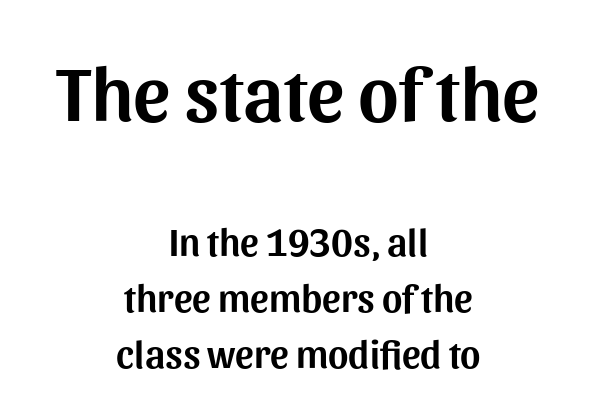
{"serif": "no", "italic": "no", "width": "normal", "stroke_contrast": "medium", "x_height": "medium", "monospaced": "no", "underline": "no", "align": "center", "line_spacing": "normal", "line_spacing_ratio": 1.44, "letter_spacing": "normal", "letter_spacing_em": 0.0, "larger_block": "first", "size_ratio": 2.0, "glyph_px": 78}
